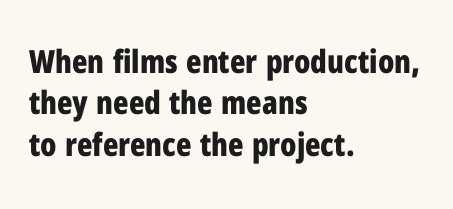
The characters display no serif detailing; their extremities are plain. The letters stand upright; this is a roman face. Vertical spacing — default. The face used here is proportionally spaced, like ordinary book or web type. The lines are quadded left.
